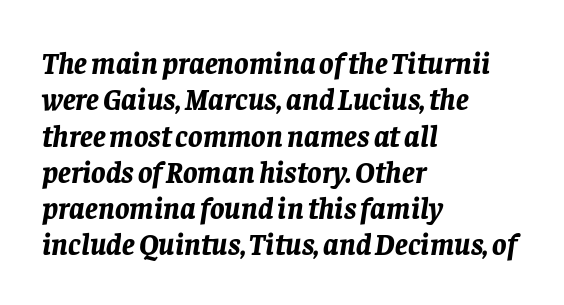
Q: Is the text bold? A: Yes.
Q: Is the text italic (slanted)? A: Yes, it leans right by about 8 degrees.
Q: Is the text underlined? A: No.
Q: How is the paragraph aligned? A: Left-aligned.
Q: Is the spacing between letters normal or unusually wide? A: Normal.
Q: Width (condensed, normal, or wide)? A: Normal.
Q: Stroke contrast? A: Low.
Q: x-height? A: Large.
Q: Monospaced? A: No.
